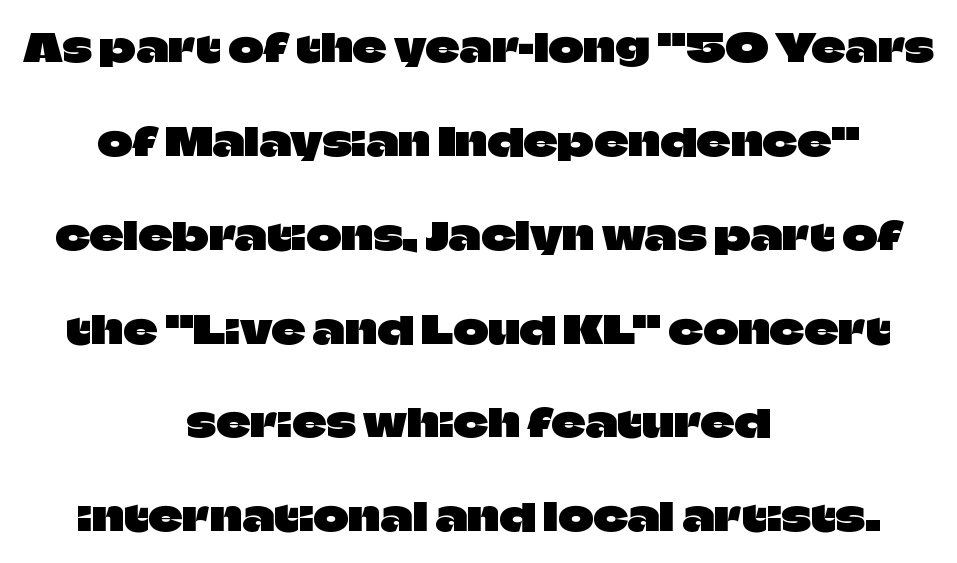
Reading down the column, the eye jumps a long way to each next line. Bare-footed words on every line. Look at the tracking — it's just the regular setting, nothing added. The passage shown is typeset with a sans-serif family. Every stem runs plumb, perpendicular to the baseline. Each letter keeps its own natural width here, so spacing adapts to shape.
